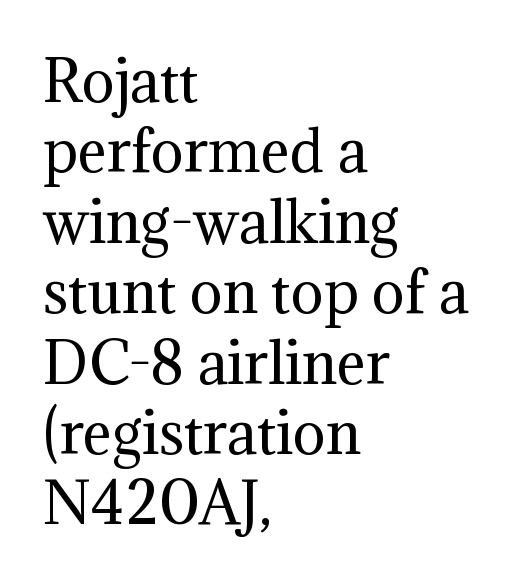
{"serif": "yes", "italic": "no", "bold": "no", "weight": "regular", "width": "normal", "stroke_contrast": "medium", "x_height": "medium", "monospaced": "no", "underline": "no", "align": "left", "line_spacing": "normal", "line_spacing_ratio": 1.28, "letter_spacing": "normal", "letter_spacing_em": 0.0, "glyph_px": 55}
